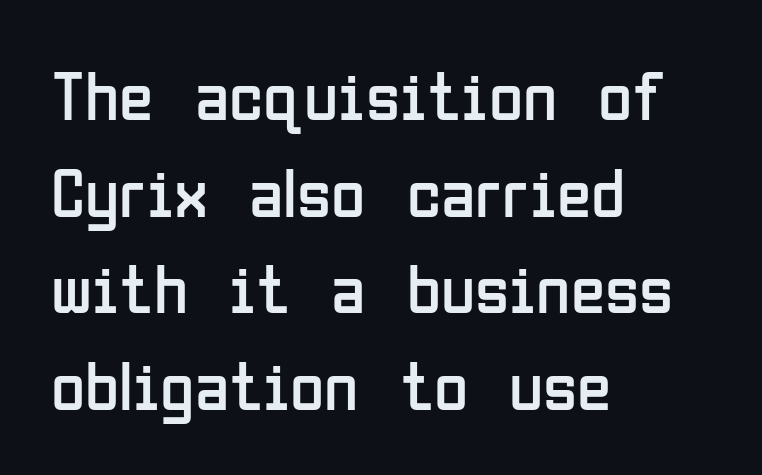
Q: Is the text bold? A: No.
Q: Is the text italic (slanted)? A: No, it is upright.
Q: Is the typeface a serif or a sans-serif typeface? A: Sans-serif.
Q: Is the text underlined? A: No.
Q: How is the paragraph aligned? A: Left-aligned.
Q: Is the spacing between letters normal or unusually wide? A: Normal.
Q: Is the spacing between lines tight, normal or loose? A: Normal.
Q: Width (condensed, normal, or wide)? A: Condensed.
Q: Stroke contrast? A: Low.
Q: x-height? A: Medium.
Q: Monospaced? A: No.
